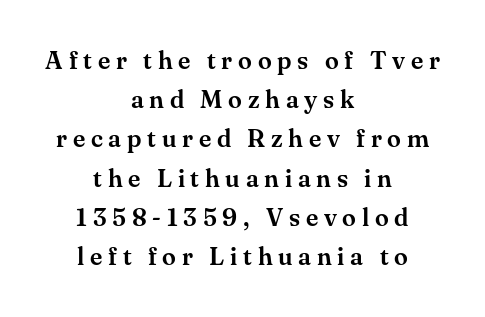
The image shows 25 px text type, upright; set centered, normal line spacing (1.57x), unusually wide letter spacing (+0.23 em), not underlined.
